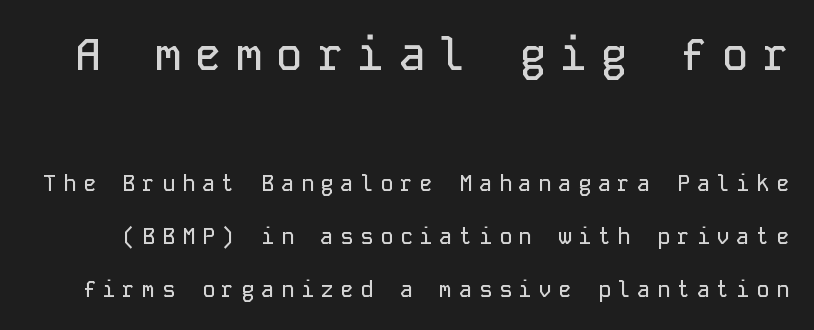
The image shows 45 px sans-serif type, upright, monospaced; set loose line spacing (2.41x), unusually wide letter spacing (+0.3 em), not underlined; the first (top) block is 2.05x larger; low stroke contrast and a medium x-height.
